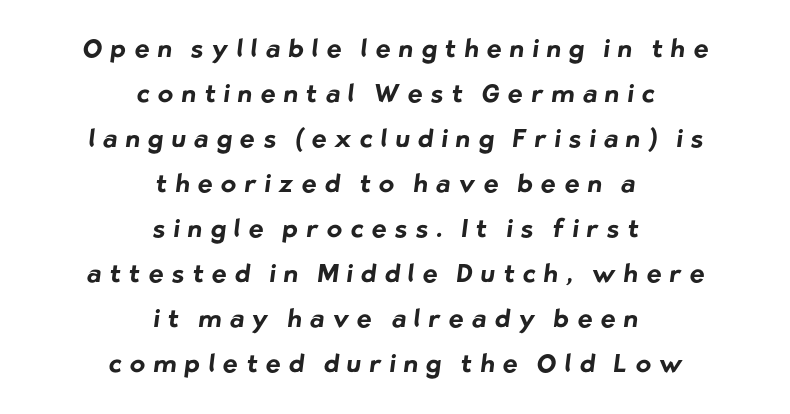
{"bold": "yes", "underline": "no", "align": "center", "line_spacing_ratio": 1.8, "letter_spacing": "wide", "letter_spacing_em": 0.33, "glyph_px": 25}
